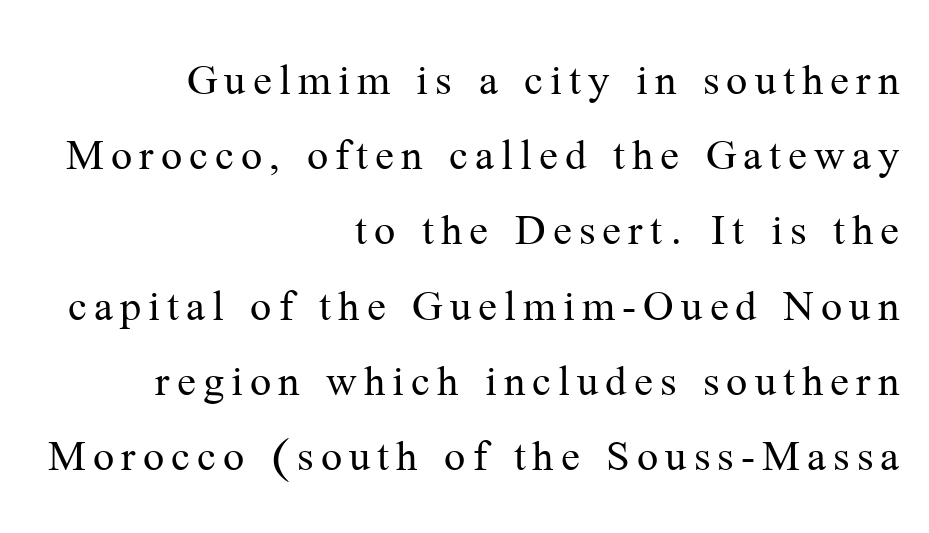
The image shows 47 px regular-weight serif type, upright; set right-aligned, normal line spacing (1.6x), not underlined; medium stroke contrast and a medium x-height.
